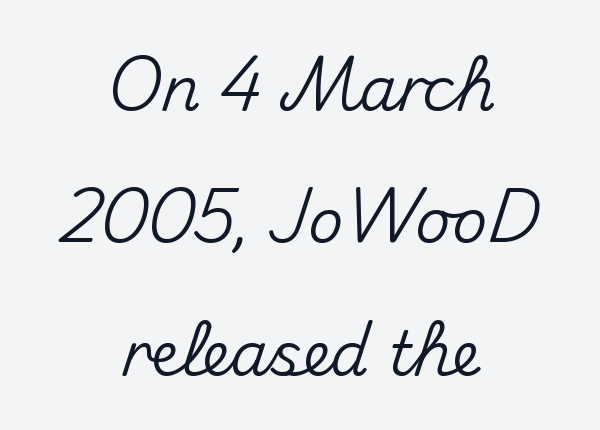
{"serif": "no", "width": "normal", "stroke_contrast": "medium", "x_height": "small", "monospaced": "no", "underline": "no", "align": "center", "line_spacing": "loose", "line_spacing_ratio": 2.17, "letter_spacing": "normal", "letter_spacing_em": 0.0, "glyph_px": 61}
